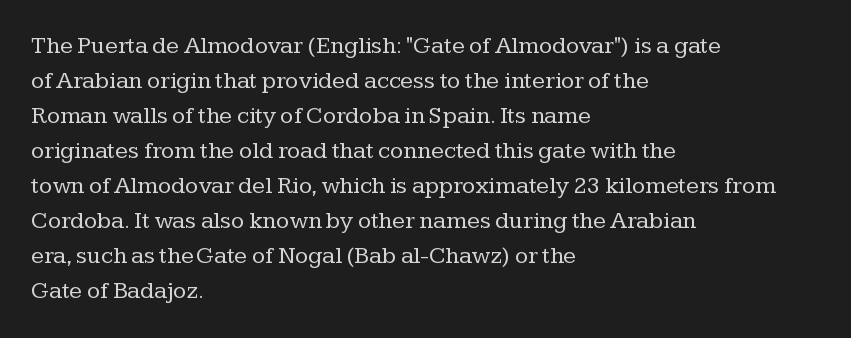
The image shows 24 px text type, upright; set left-aligned, normal line spacing (1.46x), normal letter spacing, not underlined.
